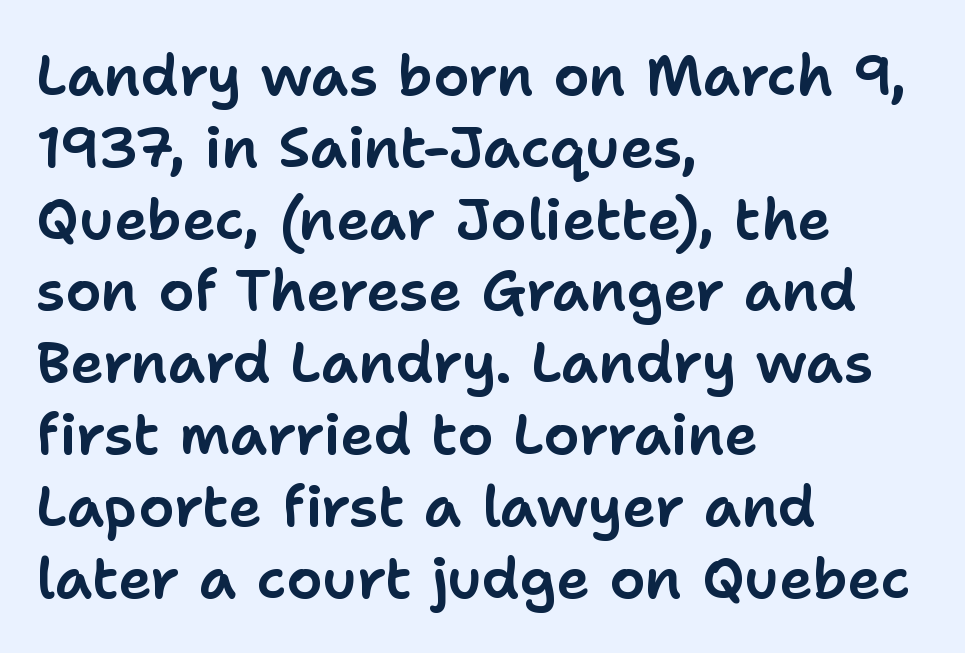
{"serif": "no", "italic": "no", "width": "normal", "stroke_contrast": "low", "x_height": "medium", "monospaced": "no", "underline": "no", "align": "left", "line_spacing": "normal", "line_spacing_ratio": 1.26, "letter_spacing": "normal", "letter_spacing_em": 0.0, "glyph_px": 57}
